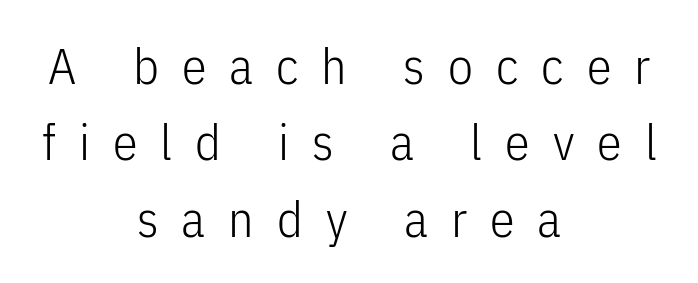
Is there much room between lines? A standard amount, neither cramped nor airy. Note: no serifs on the glyphs. The letters advance in unequal steps, a hallmark of proportional type. Here the glyphs are tracked loosely, breaking word shapes into spaced letters. Casual observation: everything's sitting right in the middle.
